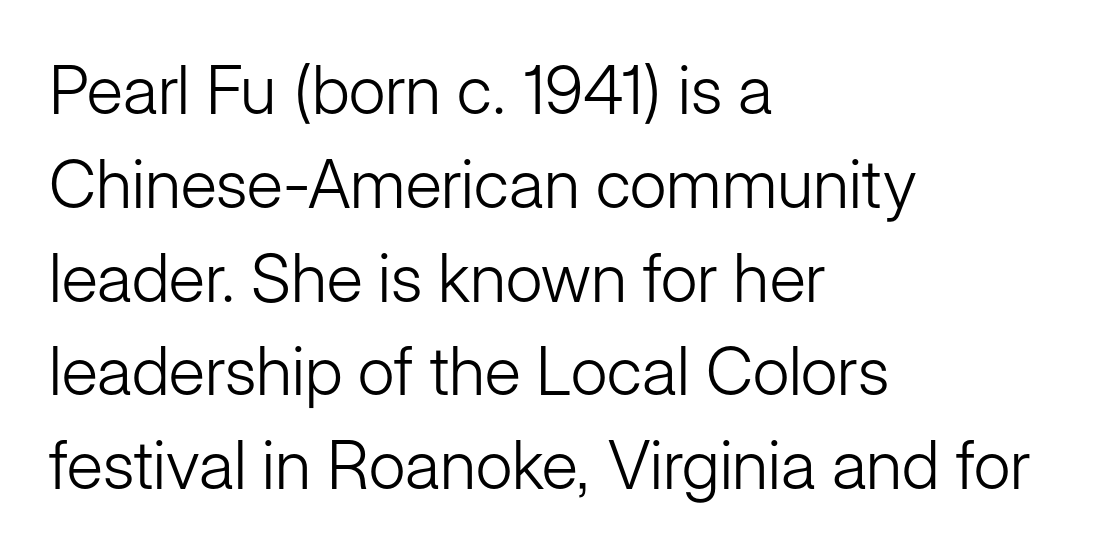
{"serif": "no", "italic": "no", "bold": "no", "weight": "light", "width": "normal", "stroke_contrast": "low", "x_height": "medium", "monospaced": "no", "underline": "no", "align": "left", "line_spacing": "normal", "line_spacing_ratio": 1.4, "letter_spacing": "normal", "letter_spacing_em": 0.0, "glyph_px": 67}
